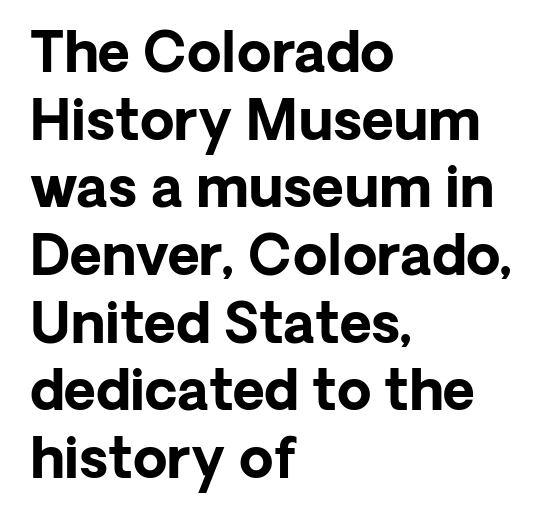
The image shows 55 px bold sans-serif type, upright; set left-aligned, line spacing 1.23x, normal letter spacing, not underlined; low stroke contrast and a medium x-height.
